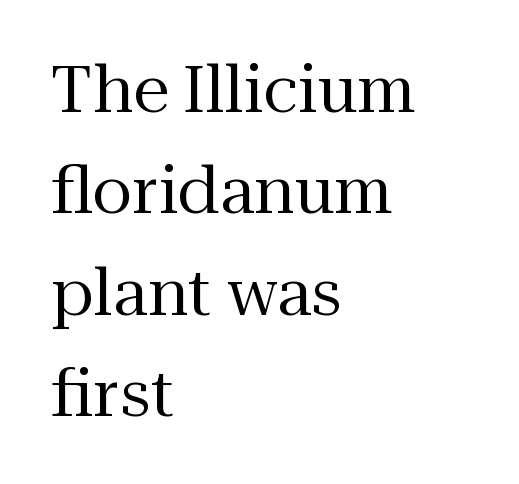
{"serif": "yes", "italic": "no", "bold": "no", "weight": "regular", "width": "normal", "stroke_contrast": "medium", "x_height": "medium", "monospaced": "no", "underline": "no", "align": "left", "line_spacing": "normal", "line_spacing_ratio": 1.56, "letter_spacing": "normal", "letter_spacing_em": 0.0, "glyph_px": 65}
